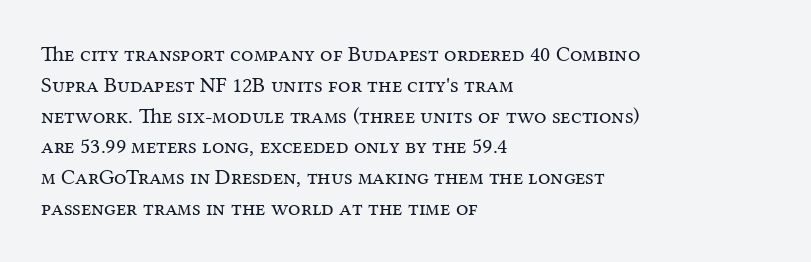
Summary of vertical rhythm: regular, with standard interline spacing. Short note: letters normally spaced. The font's upright variant was chosen for this text. Casual observation: everything's shoved over to the left.
